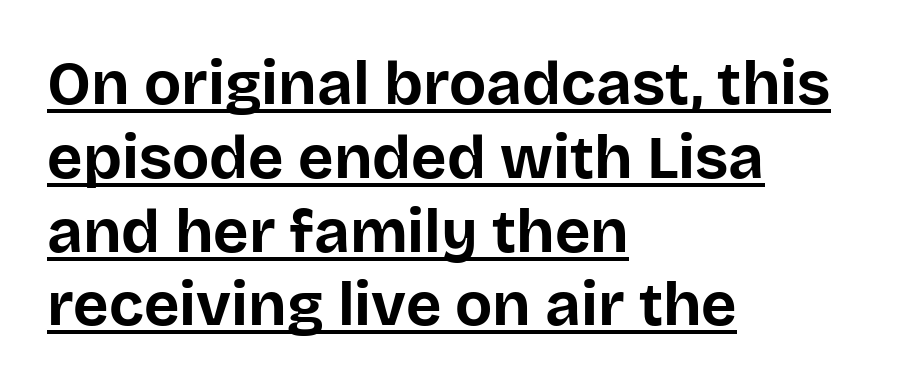
{"serif": "no", "italic": "no", "bold": "yes", "weight": "bold", "width": "normal", "stroke_contrast": "low", "x_height": "large", "monospaced": "no", "underline": "yes", "align": "left", "line_spacing_ratio": 1.21, "letter_spacing": "normal", "letter_spacing_em": 0.0, "glyph_px": 61}
